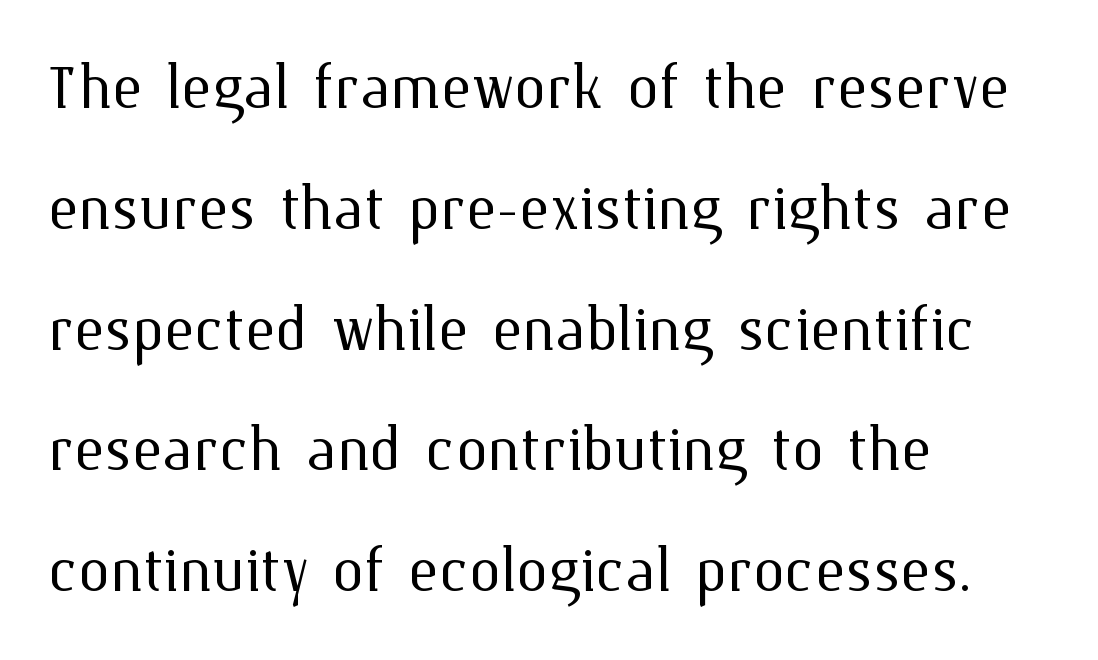
{"italic": "no", "bold": "no", "weight": "light", "width": "normal", "stroke_contrast": "medium", "x_height": "medium", "monospaced": "no", "underline": "no", "align": "left", "line_spacing": "normal", "line_spacing_ratio": 1.51, "letter_spacing": "normal", "letter_spacing_em": 0.0, "glyph_px": 80}
